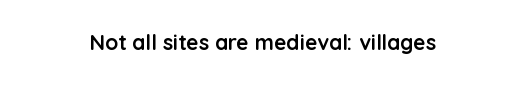
Q: Is the text bold? A: Yes.
Q: Is the text italic (slanted)? A: No, it is upright.
Q: Is the text underlined? A: No.
Q: How is the paragraph aligned? A: Centered.
Q: Is the spacing between letters normal or unusually wide? A: Normal.
